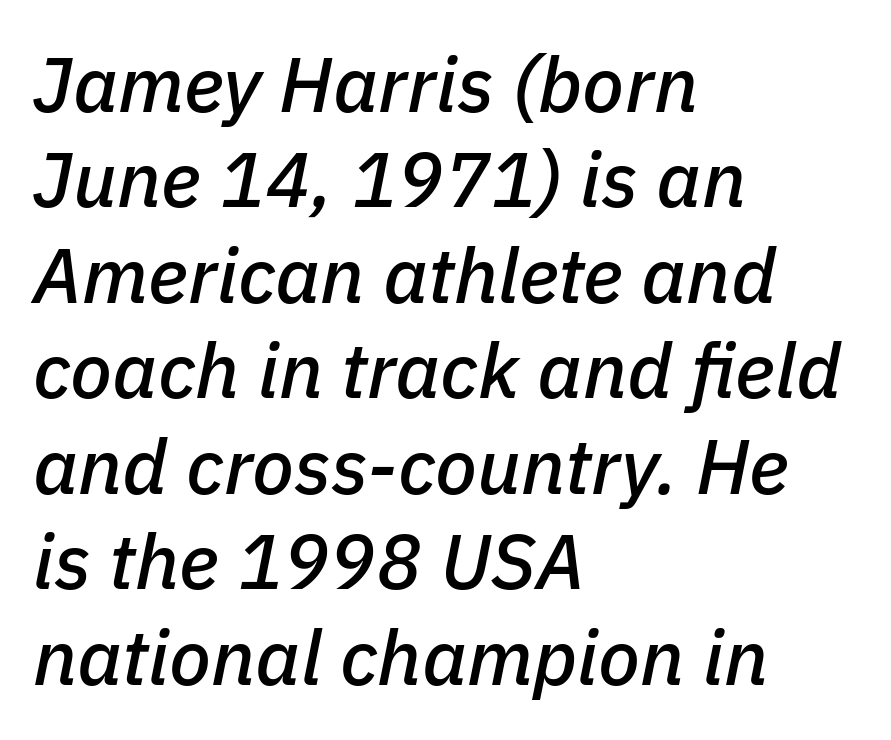
Characters are canted at an angle relative to the baseline's perpendicular. A student would call this left alignment; a typographer would say flush left, rag right. Proportional: the letters do not fall into vertical columns. The tracking reads as untouched default to a designer's eye.
